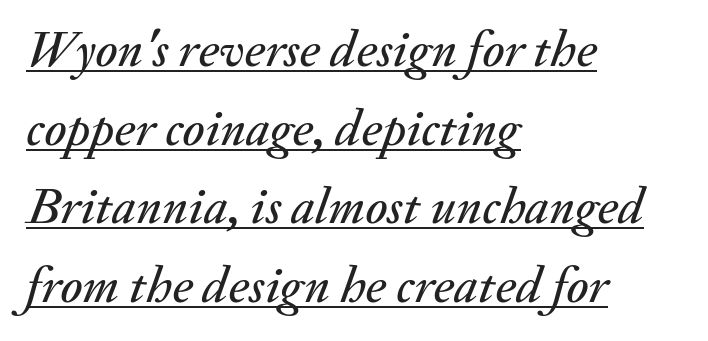
Line starts are locked; line ends wander. Notice how the stems are inclined rather than vertical — that's the hallmark of italics. The face used here is rendered with its standard letterfit. Spacing verdict: proportional, widths tailored to each character.
